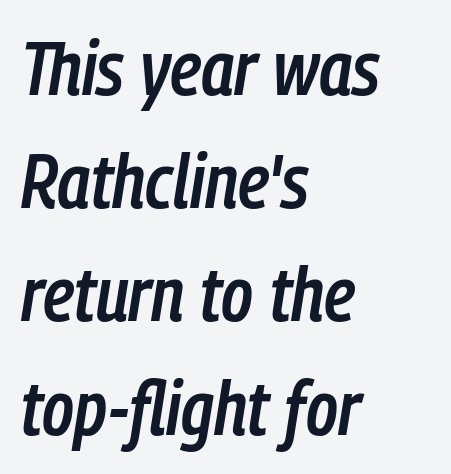
Q: Is the text bold? A: Semi-bold.
Q: Is the text italic (slanted)? A: Yes, it leans right by about 9 degrees.
Q: Is the text underlined? A: No.
Q: How is the paragraph aligned? A: Left-aligned.
Q: Is the spacing between letters normal or unusually wide? A: Normal.
Q: Is the spacing between lines tight, normal or loose? A: Normal.
Q: Width (condensed, normal, or wide)? A: Condensed.
Q: Stroke contrast? A: Low.
Q: x-height? A: Medium.
Q: Monospaced? A: No.
